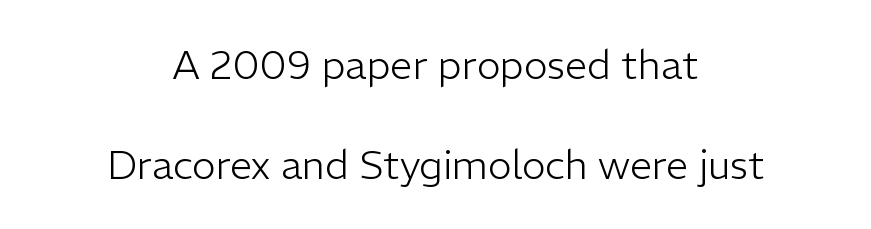
Short and long lines alike share a common midpoint. The rendering shows plain stroke endings on the letterforms — a sans-serif design. Reading down the column, the eye jumps a long way to each next line. The typography opts for an upright posture over an oblique one. No heavy texture on the line: the type isn't bold.
